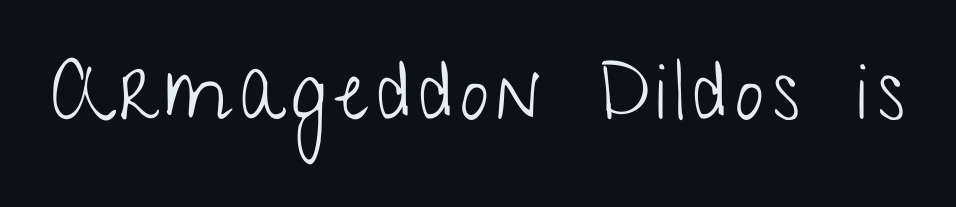
The image shows 80 px light, condensed sans-serif type, upright; set not underlined; low stroke contrast and a medium x-height.
